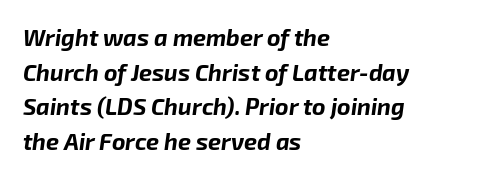
Q: Is the text bold? A: Yes.
Q: Is the text italic (slanted)? A: Yes, it leans right by about 8 degrees.
Q: Is the text underlined? A: No.
Q: How is the paragraph aligned? A: Left-aligned.
Q: Is the spacing between letters normal or unusually wide? A: Normal.
Q: Is the spacing between lines tight, normal or loose? A: Normal.
